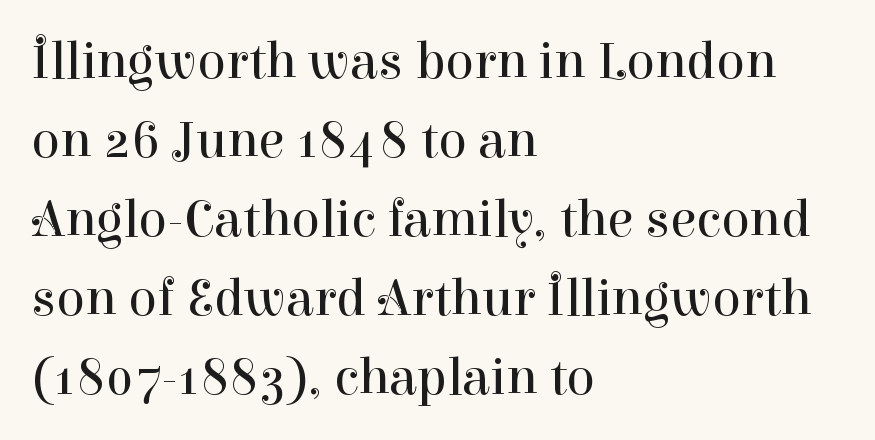
The image shows 53 px regular-weight serif type, upright; set left-aligned, normal line spacing (1.49x), normal letter spacing, not underlined; high stroke contrast and a medium x-height.
